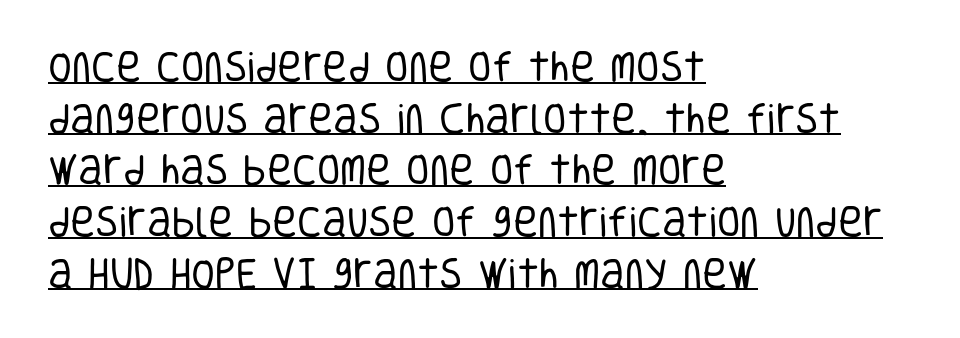
Q: Is the text bold? A: No.
Q: Is the text italic (slanted)? A: No, it is upright.
Q: Is the typeface a serif or a sans-serif typeface? A: Sans-serif.
Q: Is the text underlined? A: Yes.
Q: How is the paragraph aligned? A: Left-aligned.
Q: Is the spacing between letters normal or unusually wide? A: Normal.
Q: Is the spacing between lines tight, normal or loose? A: Normal.
Q: Width (condensed, normal, or wide)? A: Condensed.
Q: Stroke contrast? A: Low.
Q: x-height? A: Large.
Q: Monospaced? A: No.
